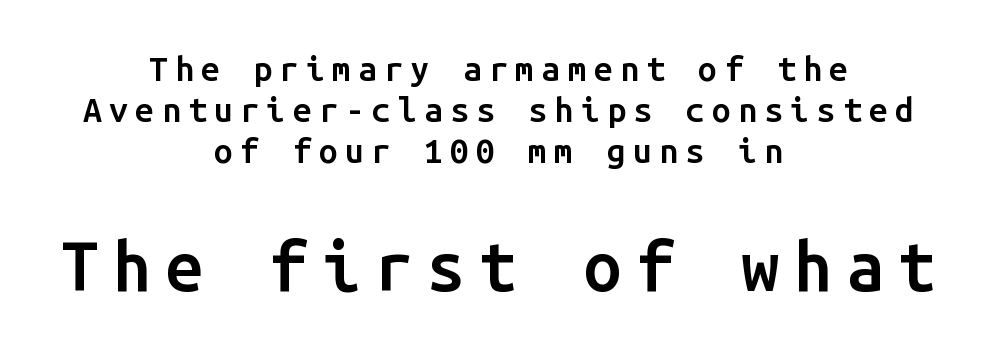
Q: Is the text bold? A: Semi-bold.
Q: Is the text italic (slanted)? A: No, it is upright.
Q: Is the typeface a serif or a sans-serif typeface? A: Sans-serif.
Q: Is the text underlined? A: No.
Q: How is the paragraph aligned? A: Centered.
Q: Is the spacing between letters normal or unusually wide? A: Unusually wide.
Q: Which block of text is set in a larger size, the first (top) or the second (bottom)? A: The second (bottom) one.
Q: Width (condensed, normal, or wide)? A: Normal.
Q: Stroke contrast? A: Low.
Q: x-height? A: Medium.
Q: Monospaced? A: Yes.
